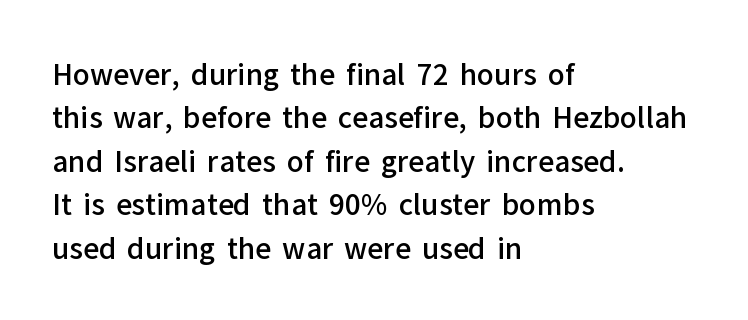
{"serif": "no", "italic": "no", "bold": "semi", "weight": "semibold", "width": "normal", "stroke_contrast": "low", "x_height": "medium", "monospaced": "no", "underline": "no", "align": "left", "line_spacing": "normal", "line_spacing_ratio": 1.55, "letter_spacing": "normal", "letter_spacing_em": 0.0, "glyph_px": 28}
